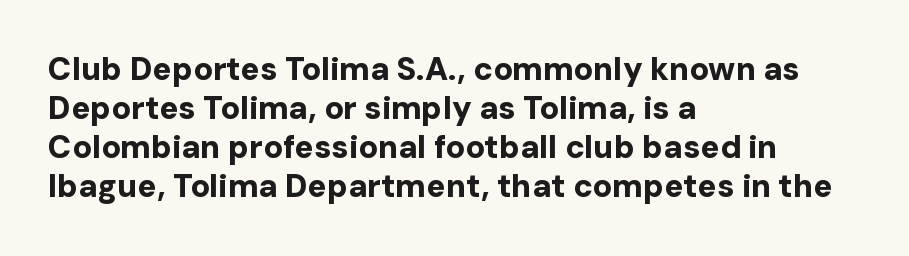
Casual observation: everything's shoved over to the left. Looks like regular typesetting: each glyph gets only the width it needs. Typographically, this falls in the sans-serif category. This is heavy type, rendered in bold. Every stem runs plumb, perpendicular to the baseline. Glance below the letters and you will spot only blank space.
